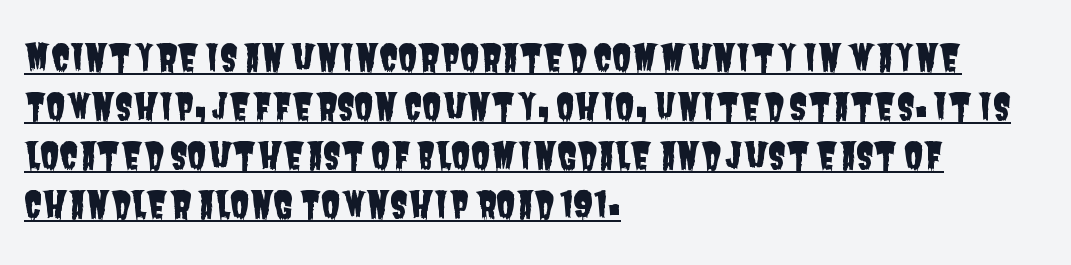
Short and long lines alike share a common starting point at left. A baseline rule has been typeset under these characters. The designer left line spacing at the default. These lines are rendered in a variable-pitch font. No feet cap the strokes, marking this as sans-serif type. Look at the tracking — it's just the regular setting, nothing added.
